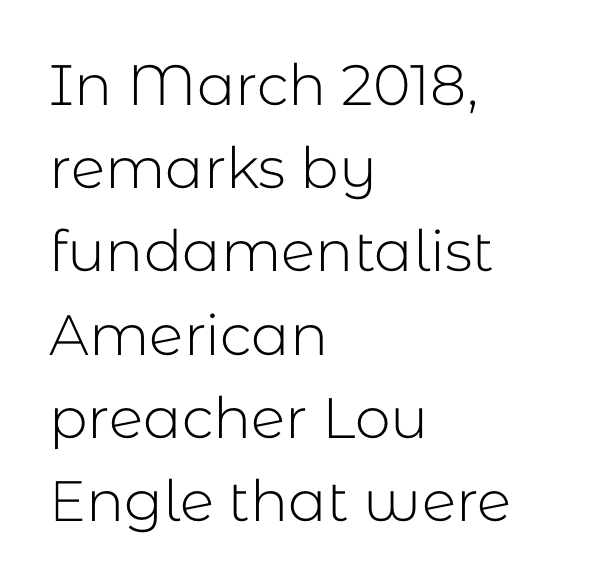
The image shows 57 px light sans-serif type, upright; set left-aligned, normal line spacing (1.46x), normal letter spacing, not underlined; low stroke contrast and a medium x-height.
